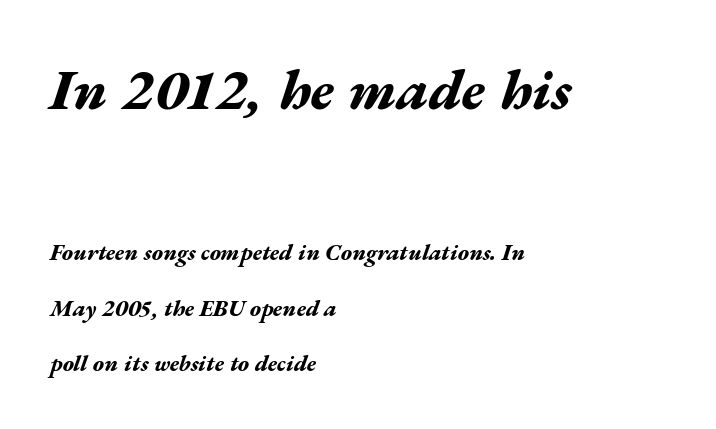
Does the bottom block carry the larger type? No, the top block does. The text carries the slant typical of an italic or oblique font. Casual observation: everything's shoved over to the left. These lines stand farther apart than default settings would place them. These words are printed bold, with thick strokes throughout.
